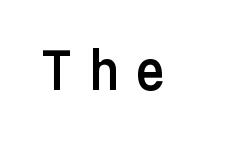
The image shows 49 px sans-serif type, upright; set unusually wide letter spacing (+0.3 em), not underlined; low stroke contrast and a medium x-height.
